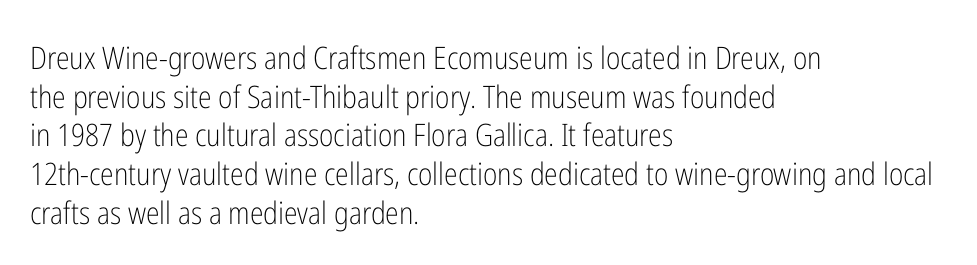
Q: Is the text bold? A: No.
Q: Is the text italic (slanted)? A: No, it is upright.
Q: Is the typeface a serif or a sans-serif typeface? A: Sans-serif.
Q: Is the text underlined? A: No.
Q: How is the paragraph aligned? A: Left-aligned.
Q: Is the spacing between letters normal or unusually wide? A: Normal.
Q: Is the spacing between lines tight, normal or loose? A: Normal.
Q: Width (condensed, normal, or wide)? A: Condensed.
Q: Stroke contrast? A: Low.
Q: x-height? A: Medium.
Q: Monospaced? A: No.
